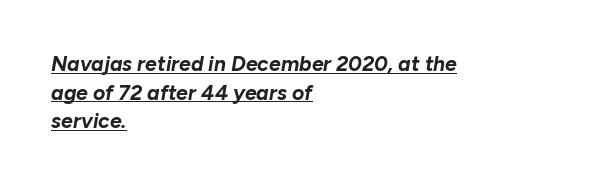
{"italic": "yes", "lean": "right", "slant_degrees": 10, "bold": "yes", "underline": "yes", "align": "left", "line_spacing": "normal", "line_spacing_ratio": 1.36, "letter_spacing": "normal", "letter_spacing_em": 0.0, "glyph_px": 21}
